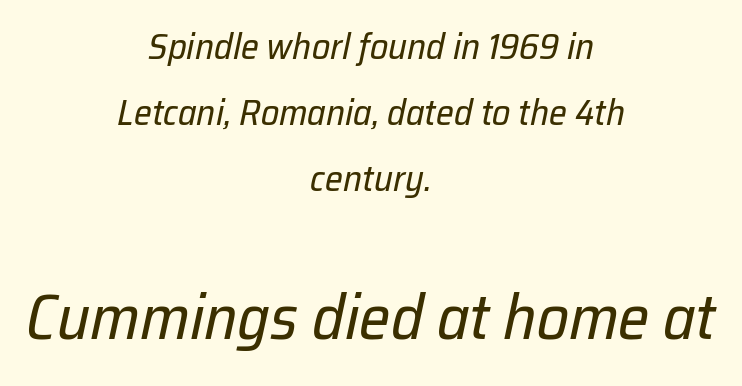
The image shows 63 px regular-weight type, italic (leaning right); set centered, line spacing 1.84x, normal letter spacing, not underlined; the second (bottom) block is 1.75x larger; low stroke contrast and a medium x-height.
